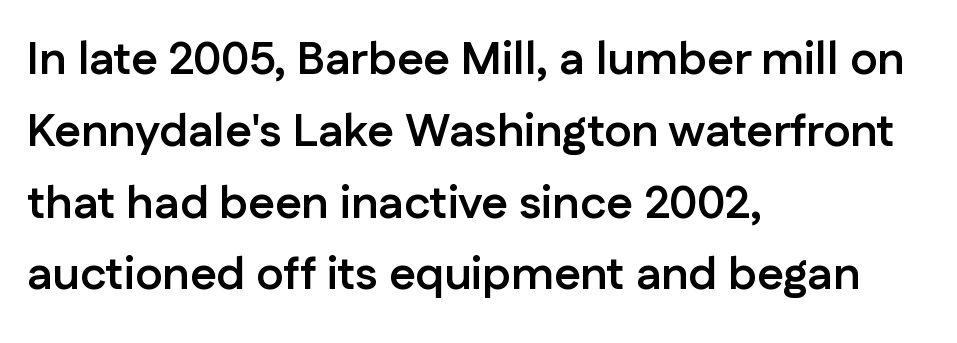
Style check: upright. Think of a printed novel: that variable character pitch is what you see here. These lines keep a tight, regular rhythm from letter to letter. Leftover space on each line is placed entirely after the last word. Quick note: interline space is typical.
